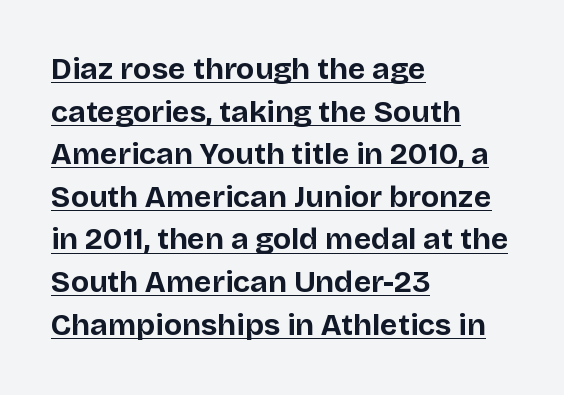
Q: Is the text bold? A: Yes.
Q: Is the text italic (slanted)? A: No, it is upright.
Q: Is the typeface a serif or a sans-serif typeface? A: Sans-serif.
Q: Is the text underlined? A: Yes.
Q: How is the paragraph aligned? A: Left-aligned.
Q: Is the spacing between letters normal or unusually wide? A: Normal.
Q: Is the spacing between lines tight, normal or loose? A: Normal.
Q: Width (condensed, normal, or wide)? A: Normal.
Q: Stroke contrast? A: Low.
Q: x-height? A: Large.
Q: Monospaced? A: No.
